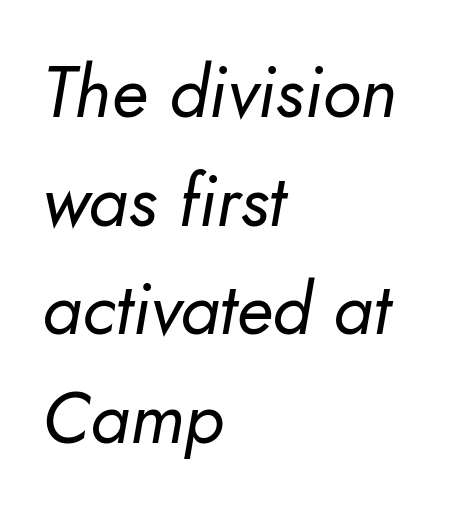
Q: Is the text bold? A: No.
Q: Is the text italic (slanted)? A: Yes, it leans right by about 10 degrees.
Q: Is the text underlined? A: No.
Q: How is the paragraph aligned? A: Left-aligned.
Q: Is the spacing between letters normal or unusually wide? A: Normal.
Q: Is the spacing between lines tight, normal or loose? A: Normal.
Q: Width (condensed, normal, or wide)? A: Normal.
Q: Stroke contrast? A: Low.
Q: x-height? A: Small.
Q: Monospaced? A: No.
